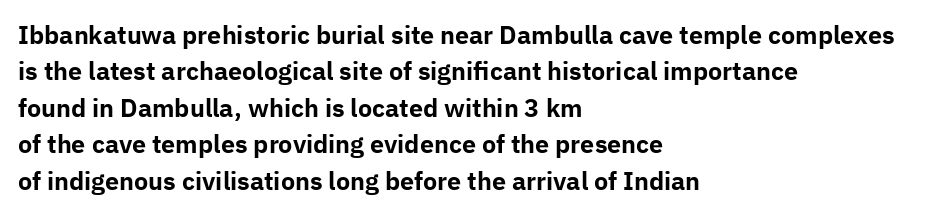
Q: Is the text bold? A: Yes.
Q: Is the text italic (slanted)? A: No, it is upright.
Q: Is the text underlined? A: No.
Q: How is the paragraph aligned? A: Left-aligned.
Q: Is the spacing between letters normal or unusually wide? A: Normal.
Q: Is the spacing between lines tight, normal or loose? A: Normal.
